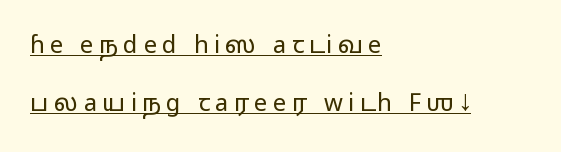
The image shows 24 px text type, upright; set left-aligned, loose line spacing (2.42x), unusually wide letter spacing (+0.22 em), underlined.
